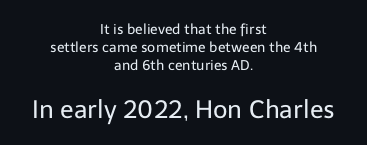
Words float on clear page, feet unadorned. Top chunk: small. Bottom chunk: large. Centered paragraph, ragged on both sides. This is the regular roman posture of the typeface.
